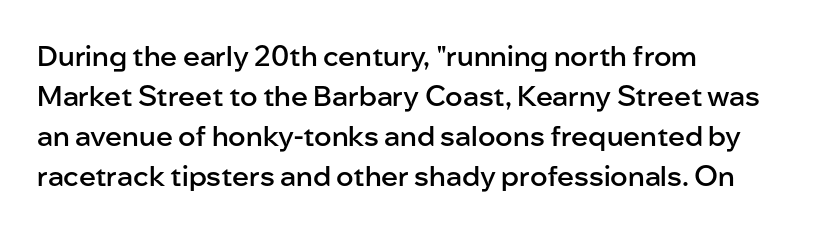
The face used here is proportionally spaced, like ordinary book or web type. Honestly, the letter spacing is just normal — you wouldn't notice it. Has an underline been added? It has not. The face used here is a sans, in the tradition of grotesques and geometrics.
